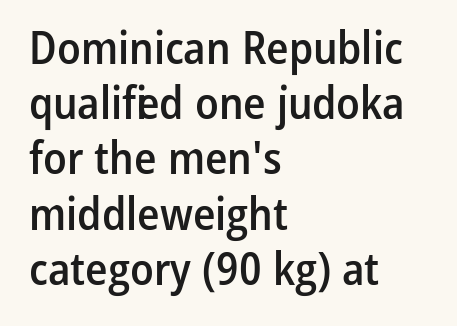
The image shows 46 px semibold, condensed sans-serif type, upright; set left-aligned, line spacing 1.2x, normal letter spacing, not underlined; low stroke contrast and a medium x-height.
